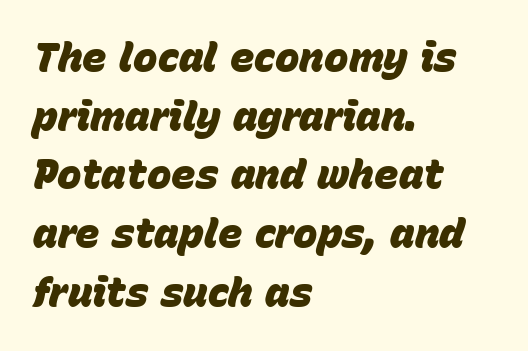
You could call the tracking neutral — neither tight nor loose. Designer's note — italics engaged. The lines sit at an ordinary, default distance from one another. Here the designer chose a conventional face with non-uniform glyph widths.
